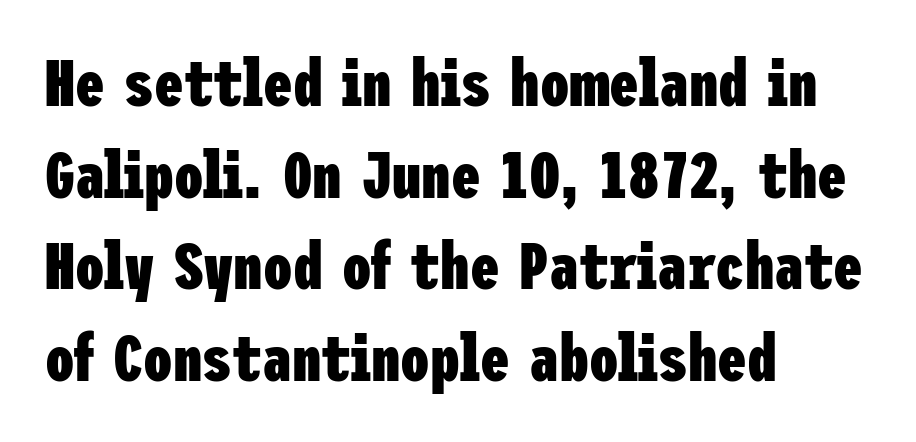
{"serif": "no", "italic": "no", "bold": "yes", "weight": "heavy", "width": "condensed", "stroke_contrast": "low", "x_height": "medium", "underline": "no", "align": "left", "line_spacing": "normal", "line_spacing_ratio": 1.39, "letter_spacing": "normal", "letter_spacing_em": 0.0, "glyph_px": 66}
